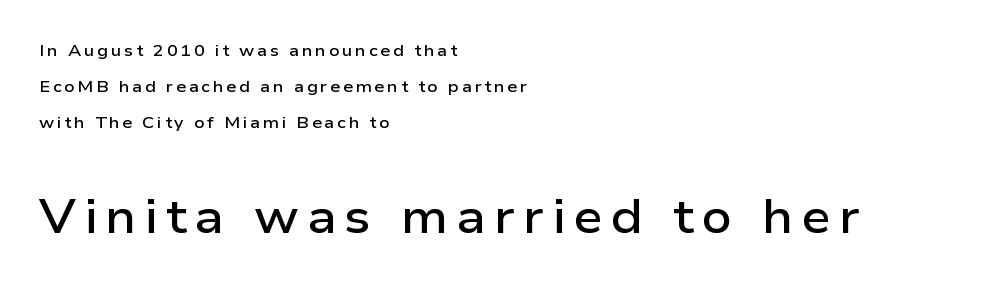
{"serif": "no", "italic": "no", "bold": "semi", "weight": "semibold", "width": "wide", "stroke_contrast": "low", "x_height": "medium", "monospaced": "no", "underline": "no", "align": "left", "line_spacing": "loose", "line_spacing_ratio": 2.26, "larger_block": "second", "size_ratio": 2.94, "glyph_px": 47}
